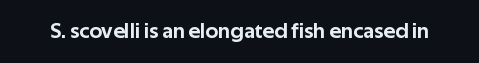
Q: Is the text italic (slanted)? A: No, it is upright.
Q: Is the text underlined? A: No.
Q: Is the spacing between letters normal or unusually wide? A: Normal.
